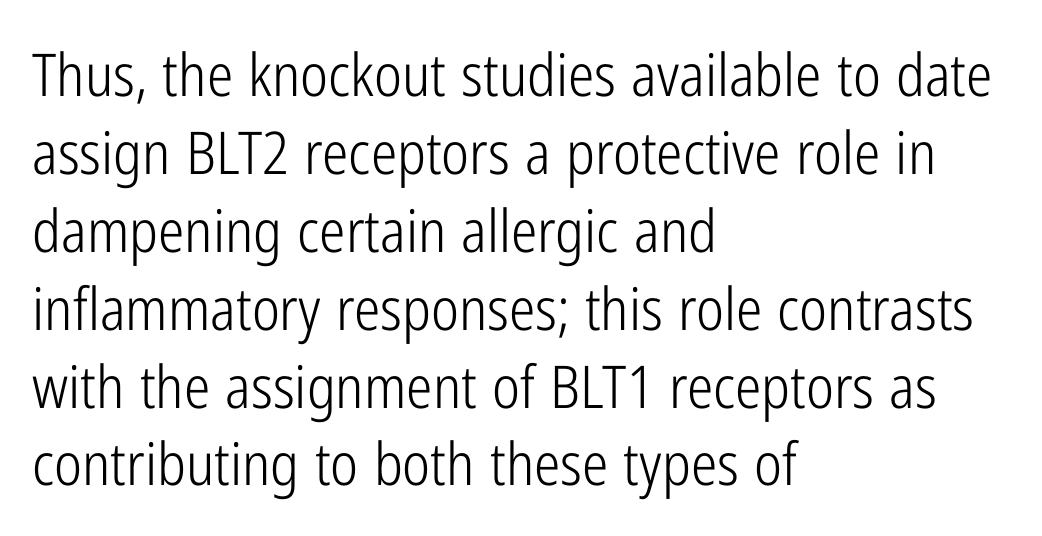
The image shows 59 px light, condensed sans-serif type, upright; set left-aligned, normal line spacing (1.32x), normal letter spacing, not underlined; low stroke contrast and a medium x-height.
